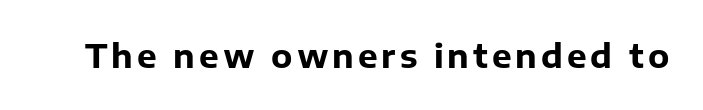
No word sits above an underline. What kind of face is this? One without serifs — a sans. Proportional: the letters do not fall into vertical columns. Tall strokes in this sample are plumb rather than angled. The characters look thick and weighty, a clear bold.
